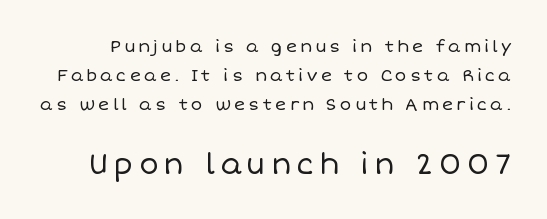
{"italic": "no", "bold": "no", "weight": "regular", "width": "normal", "stroke_contrast": "low", "x_height": "large", "monospaced": "no", "underline": "no", "line_spacing": "normal", "line_spacing_ratio": 1.7, "larger_block": "second", "size_ratio": 1.71, "glyph_px": 29}
